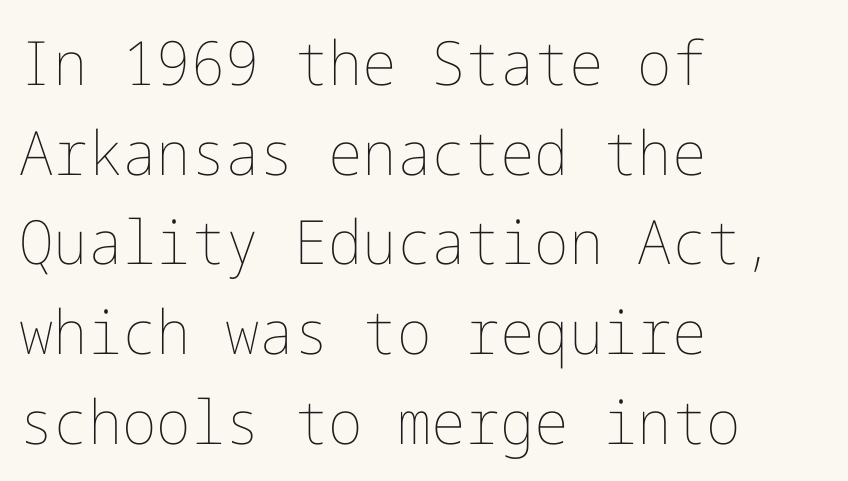
The image shows 61 px thin type, upright; set left-aligned, normal line spacing (1.47x), normal letter spacing, not underlined; low stroke contrast and a medium x-height.
